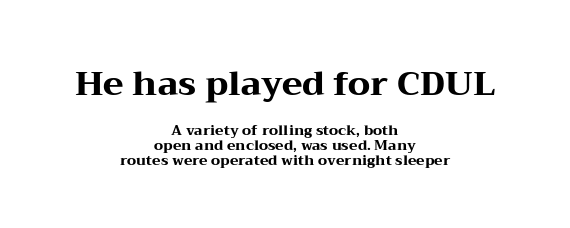
The rendering keeps characters at their native spacing. Thick stems and heavy bowls — unmistakably bold. Reading down the block, each line starts at a different indent, mirrored at its end. Varying glyph widths throughout — classic text-font behaviour. In terms of posture, this sample is upright. This is serif lettering, the kind often seen in printed books.
